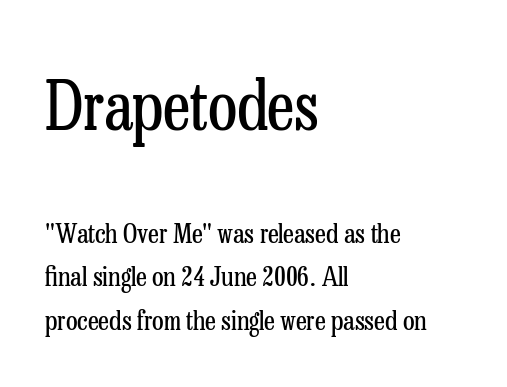
Q: Is the text bold? A: No.
Q: Is the text italic (slanted)? A: No, it is upright.
Q: Is the typeface a serif or a sans-serif typeface? A: Serif.
Q: Is the text underlined? A: No.
Q: How is the paragraph aligned? A: Left-aligned.
Q: Is the spacing between letters normal or unusually wide? A: Normal.
Q: Is the spacing between lines tight, normal or loose? A: Normal.
Q: Which block of text is set in a larger size, the first (top) or the second (bottom)? A: The first (top) one.
Q: Width (condensed, normal, or wide)? A: Condensed.
Q: Stroke contrast? A: Low.
Q: x-height? A: Medium.
Q: Monospaced? A: No.
